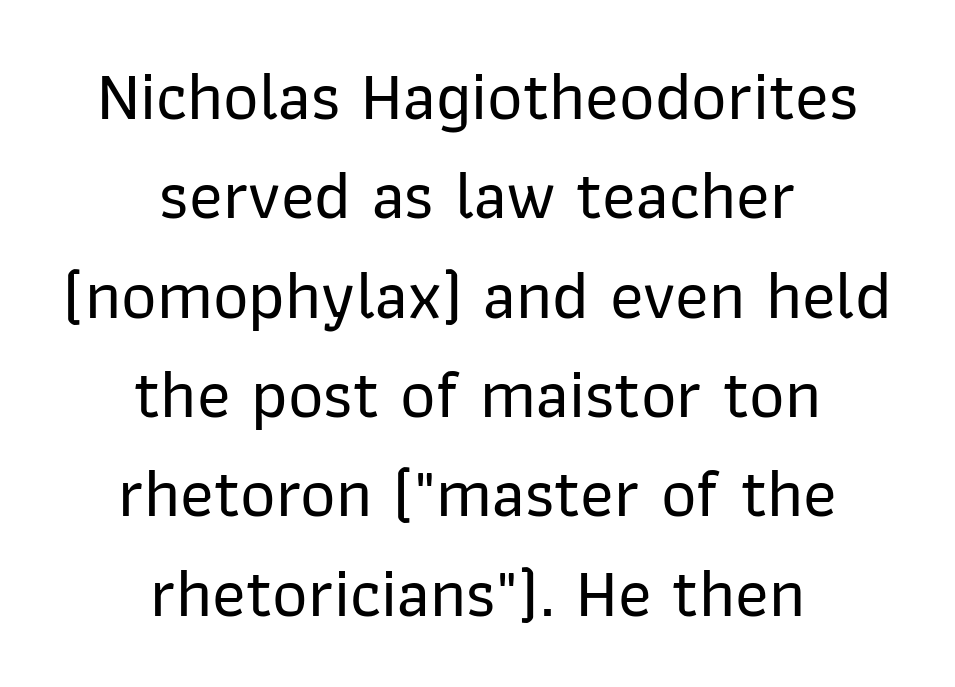
Q: Is the text italic (slanted)? A: No, it is upright.
Q: Is the typeface a serif or a sans-serif typeface? A: Sans-serif.
Q: Is the text underlined? A: No.
Q: How is the paragraph aligned? A: Centered.
Q: Is the spacing between letters normal or unusually wide? A: Normal.
Q: Is the spacing between lines tight, normal or loose? A: Normal.
Q: Width (condensed, normal, or wide)? A: Normal.
Q: Stroke contrast? A: Low.
Q: x-height? A: Medium.
Q: Monospaced? A: No.
